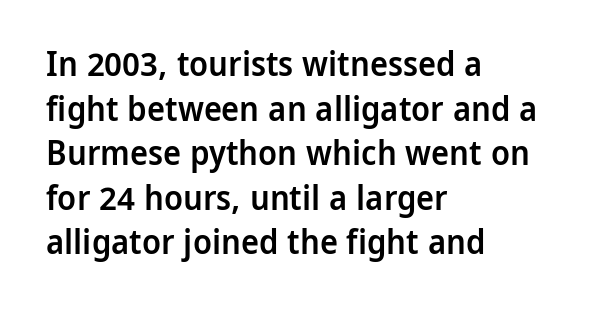
The image shows 34 px semibold sans-serif type, upright; set left-aligned, normal line spacing (1.31x), normal letter spacing, not underlined; low stroke contrast and a medium x-height.
